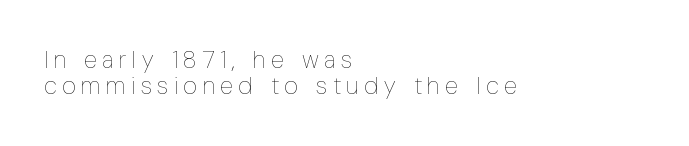
Q: Is the text bold? A: No.
Q: Is the text italic (slanted)? A: No, it is upright.
Q: Is the text underlined? A: No.
Q: How is the paragraph aligned? A: Left-aligned.
Q: Is the spacing between letters normal or unusually wide? A: Unusually wide.
Q: Is the spacing between lines tight, normal or loose? A: Tight.
